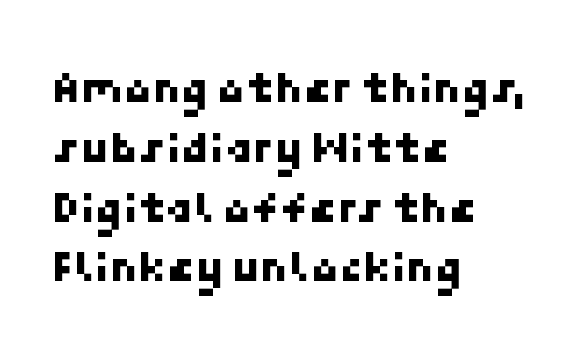
{"serif": "no", "width": "normal", "stroke_contrast": "low", "x_height": "medium", "underline": "no", "align": "left", "line_spacing": "normal", "line_spacing_ratio": 1.3, "letter_spacing": "normal", "letter_spacing_em": 0.0, "glyph_px": 46}
